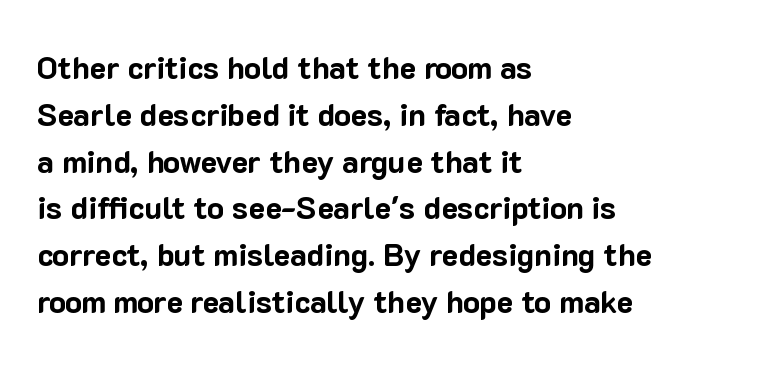
The characters look thick and weighty, a clear bold. Quick note: underline off. The text block is weighted toward the left margin, trailing off unevenly rightward. You can tell it's not italic because the verticals are truly vertical.
